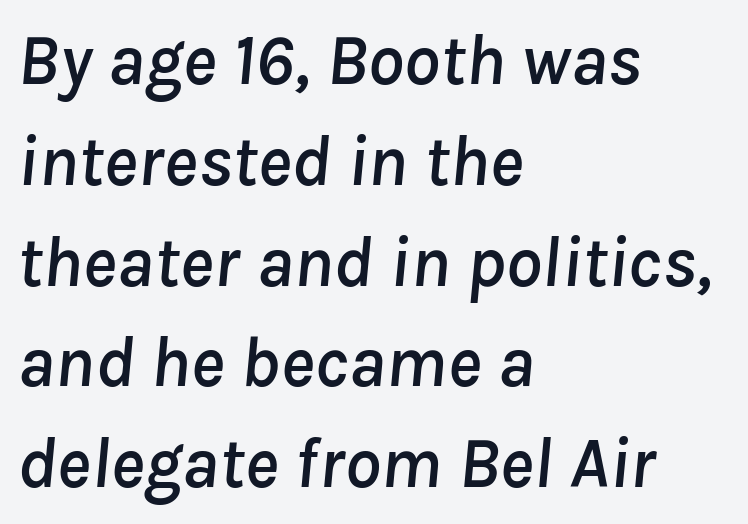
This rendering features lettering with no underline. Horizontal alignment here is leftward, the default for most running prose. This sample uses an oblique cut, with every glyph tilted off the vertical. The rendering uses natural spacing where letterforms have individual widths. Letter spacing: default.
